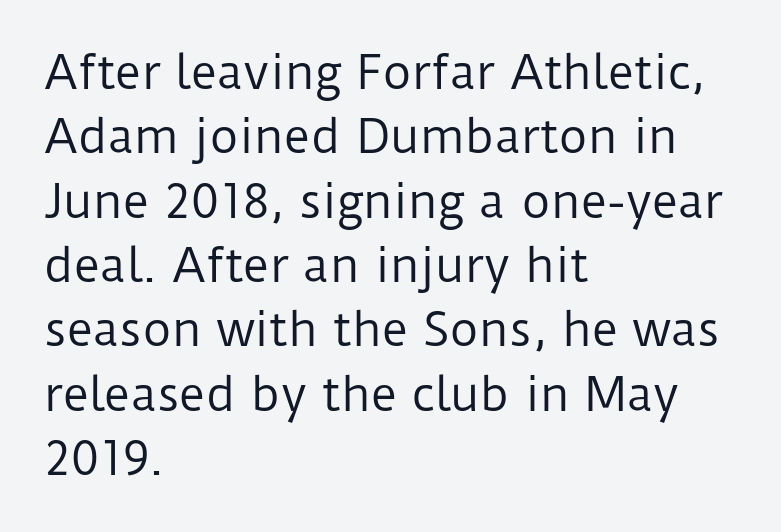
Q: Is the text bold? A: No.
Q: Is the text italic (slanted)? A: No, it is upright.
Q: Is the typeface a serif or a sans-serif typeface? A: Sans-serif.
Q: Is the text underlined? A: No.
Q: How is the paragraph aligned? A: Left-aligned.
Q: Is the spacing between letters normal or unusually wide? A: Normal.
Q: Is the spacing between lines tight, normal or loose? A: Normal.
Q: Width (condensed, normal, or wide)? A: Normal.
Q: Stroke contrast? A: Low.
Q: x-height? A: Medium.
Q: Monospaced? A: No.
